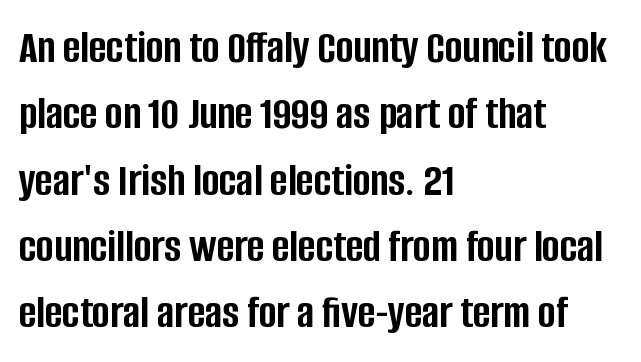
The image shows 47 px semibold, condensed sans-serif type, upright; set left-aligned, normal line spacing (1.41x), normal letter spacing, not underlined; low stroke contrast and a large x-height.
